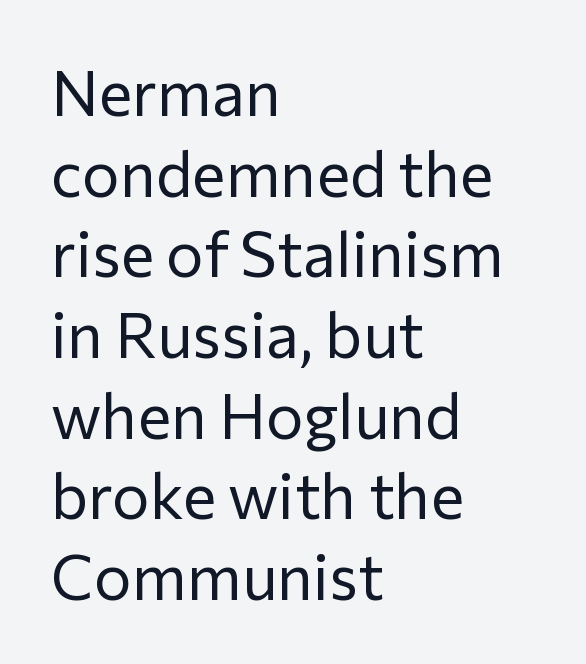
{"serif": "no", "italic": "no", "bold": "no", "weight": "regular", "width": "normal", "stroke_contrast": "low", "x_height": "medium", "monospaced": "no", "underline": "no", "align": "left", "line_spacing": "normal", "line_spacing_ratio": 1.28, "letter_spacing": "normal", "letter_spacing_em": 0.0, "glyph_px": 63}
